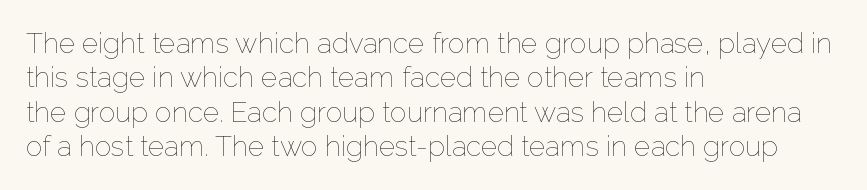
{"italic": "no", "bold": "no", "weight": "thin", "width": "normal", "stroke_contrast": "low", "x_height": "medium", "monospaced": "no", "underline": "no", "align": "left", "line_spacing_ratio": 1.23, "letter_spacing": "normal", "letter_spacing_em": 0.0, "glyph_px": 28}
